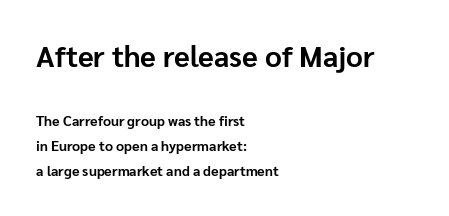
{"serif": "no", "italic": "no", "bold": "yes", "weight": "bold", "width": "normal", "stroke_contrast": "low", "x_height": "medium", "monospaced": "no", "underline": "no", "align": "left", "line_spacing_ratio": 1.78, "letter_spacing": "normal", "letter_spacing_em": 0.0, "larger_block": "first", "size_ratio": 2.07, "glyph_px": 29}
